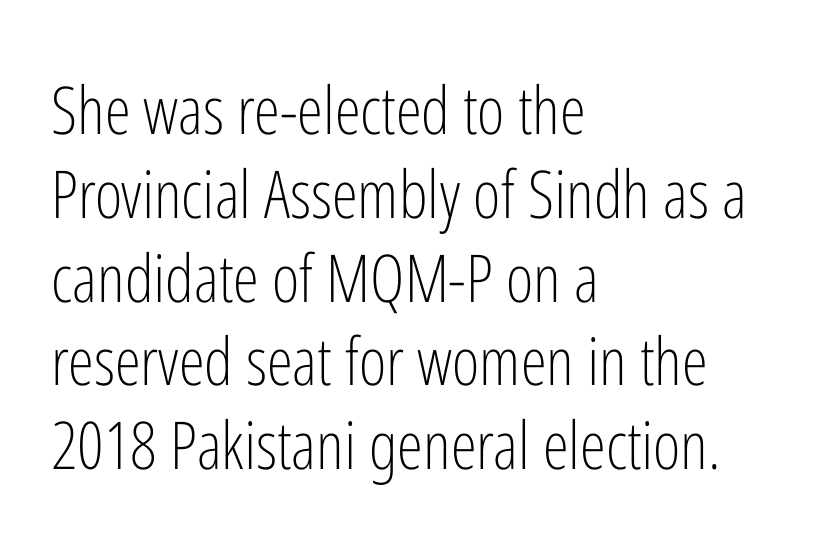
The face used here is proportionally spaced, like ordinary book or web type. Observe the absence of serifs on each vertical stroke in this sample. Underlining? Definitely not there. Standard letterfit; no display-style spreading of the glyphs. Italic: no, the glyphs are upright roman. Weight: regular or lighter.
